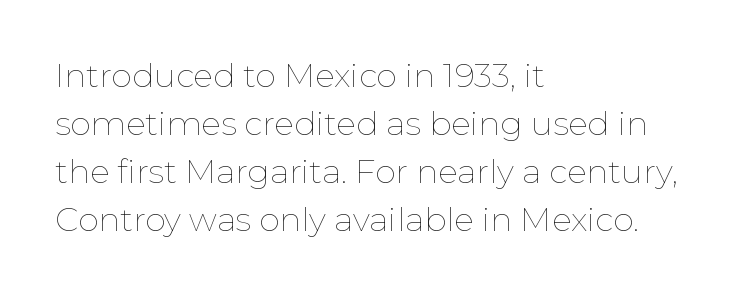
The letters stand upright; this is a roman face. The rag falls on the right side of this text block. Characters follow at the spacing the type designer built in. Rule under the text: the space is simply empty. The face used here is proportionally spaced, like ordinary book or web type.
